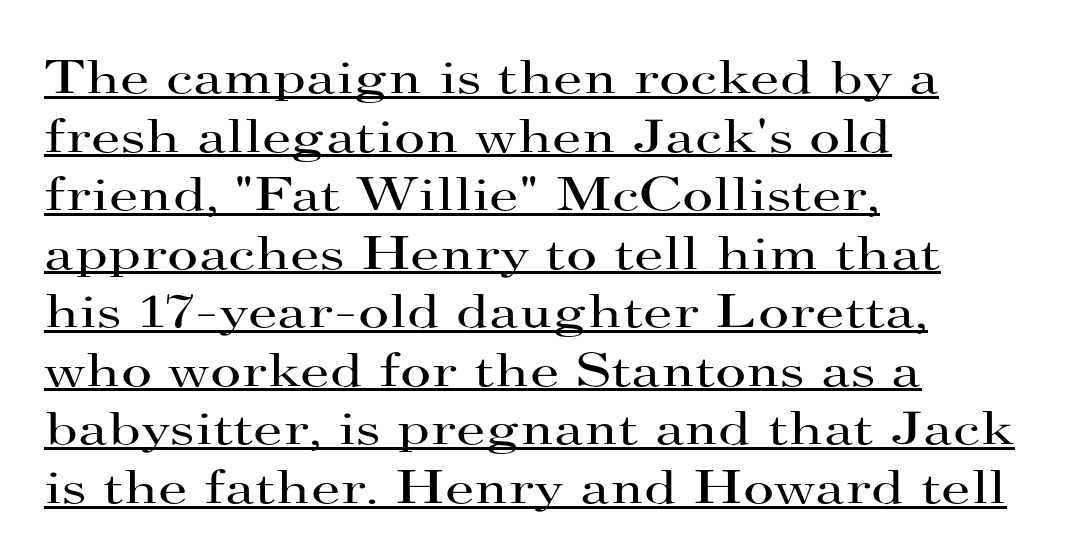
Casual observation: everything's shoved over to the left. The specimen reads as upright at a glance. I'd call this a serif setting — the letters wear small feet. The face used here is proportionally spaced, like ordinary book or web type. The string is rendered with underlining switched on. You could call the tracking neutral — neither tight nor loose.
